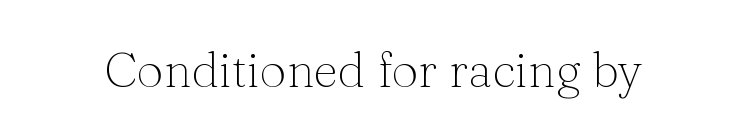
The image shows 48 px thin serif type, upright; set normal letter spacing, not underlined; medium stroke contrast and a medium x-height.
